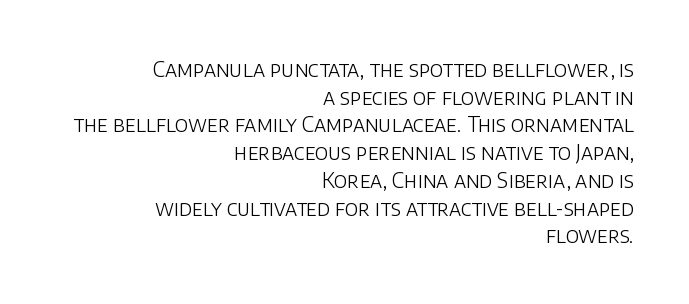
{"italic": "no", "bold": "no", "underline": "no", "align": "right", "line_spacing": "normal", "line_spacing_ratio": 1.32, "letter_spacing": "normal", "letter_spacing_em": 0.0, "glyph_px": 21}
